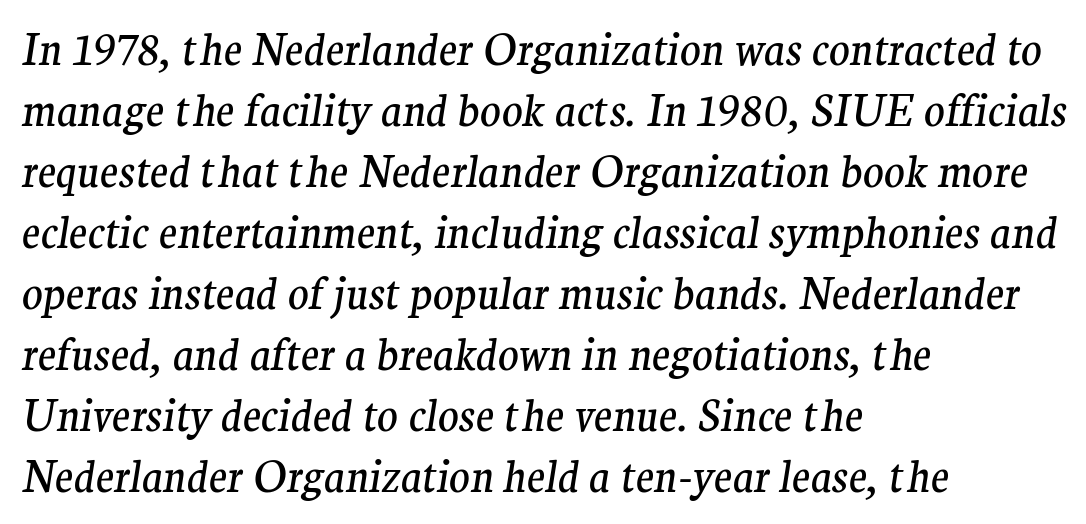
The image shows 43 px regular-weight serif type, italic (leaning right); set left-aligned, normal line spacing (1.42x), normal letter spacing, not underlined; medium stroke contrast and a medium x-height.
